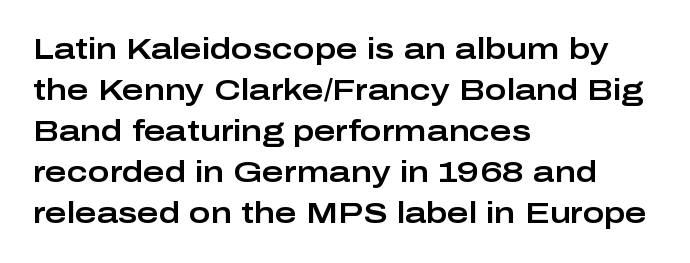
Q: Is the text italic (slanted)? A: No, it is upright.
Q: Is the typeface a serif or a sans-serif typeface? A: Sans-serif.
Q: Is the text underlined? A: No.
Q: How is the paragraph aligned? A: Left-aligned.
Q: Is the spacing between letters normal or unusually wide? A: Normal.
Q: Is the spacing between lines tight, normal or loose? A: Normal.
Q: Width (condensed, normal, or wide)? A: Wide.
Q: Stroke contrast? A: Low.
Q: x-height? A: Medium.
Q: Monospaced? A: No.
